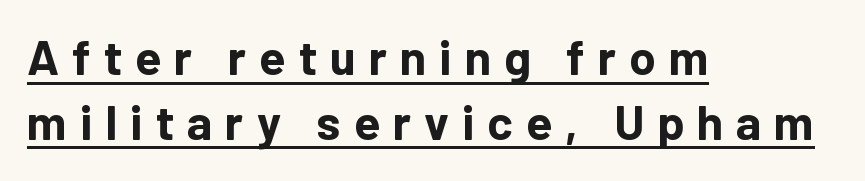
The image shows 48 px bold sans-serif type, upright; set left-aligned, normal line spacing (1.35x), unusually wide letter spacing (+0.27 em), underlined; low stroke contrast and a medium x-height.
